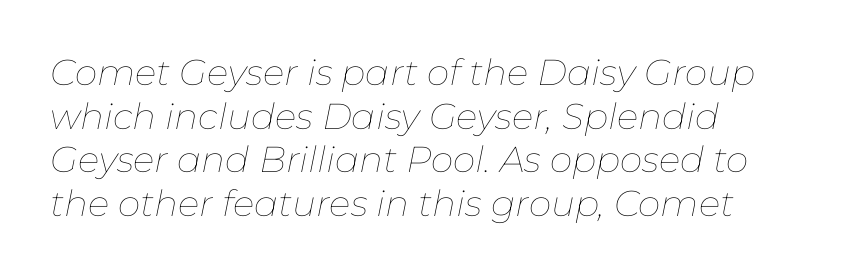
The passage shown is typed in a proportional face where columns would drift. Words appear dense and cohesive because spacing is normal. Bare-footed words on every line. The weight would be labelled regular, book, light, or lighter still.
